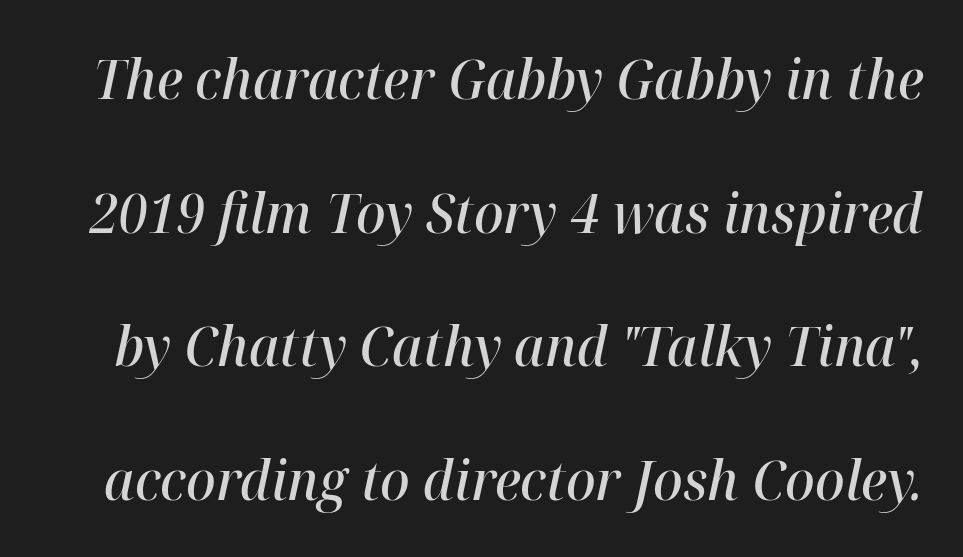
Q: Is the text bold? A: Semi-bold.
Q: Is the text italic (slanted)? A: Yes, it leans right by about 12 degrees.
Q: Is the text underlined? A: No.
Q: Is the spacing between letters normal or unusually wide? A: Normal.
Q: Is the spacing between lines tight, normal or loose? A: Loose.
Q: Width (condensed, normal, or wide)? A: Normal.
Q: Stroke contrast? A: High.
Q: x-height? A: Medium.
Q: Monospaced? A: No.
